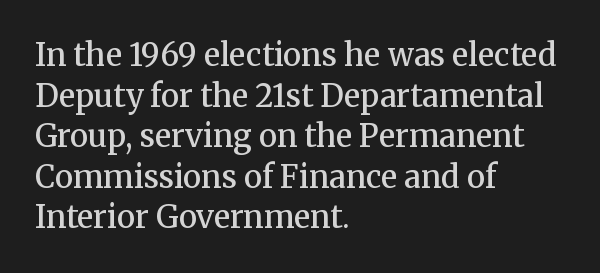
The passage shown is typeset with a serif family. Which margin do the lines hug? The left one — the right edge is uneven. A typesetter would call this proportional, since set widths differ per character. Descenders are the only things crossing below the line. Students, this is semibold: more ink than regular, less than bold.
